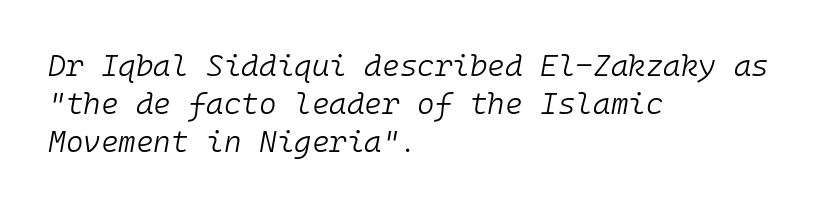
A bare baseline throughout the passage. Whoever set this chose a conventional vertical rhythm. A quiet, ordinary-to-light weight characterises the typeface. Designer's note — italics engaged. All the whitespace from short lines collects on the right. The horizontal fit of the characters is conventional and even.
